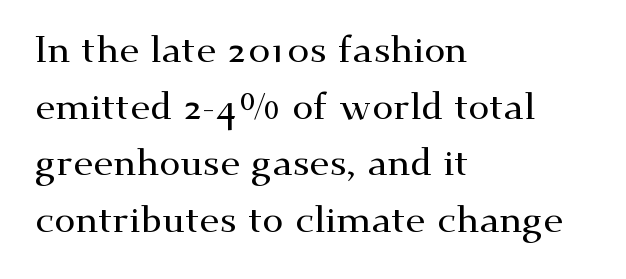
Q: Is the text italic (slanted)? A: No, it is upright.
Q: Is the typeface a serif or a sans-serif typeface? A: Serif.
Q: Is the text underlined? A: No.
Q: How is the paragraph aligned? A: Left-aligned.
Q: Is the spacing between letters normal or unusually wide? A: Normal.
Q: Is the spacing between lines tight, normal or loose? A: Normal.
Q: Width (condensed, normal, or wide)? A: Wide.
Q: Stroke contrast? A: Medium.
Q: x-height? A: Small.
Q: Monospaced? A: No.
